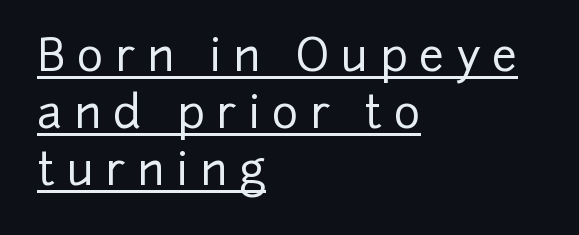
The image shows 45 px sans-serif type, upright; set left-aligned, normal line spacing (1.27x), unusually wide letter spacing (+0.26 em), underlined; low stroke contrast and a medium x-height.
